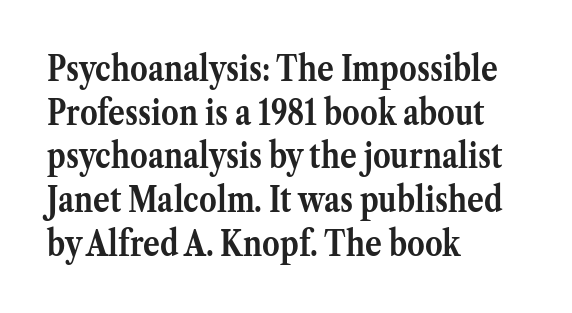
Serif or sans? Serif — the stroke terminals have little feet. The specimen omits any rule beneath the text block's lines. Baseline-to-baseline distance is the conventional proportion of letter height. Students, this is bold: see how much ink each stroke carries.
